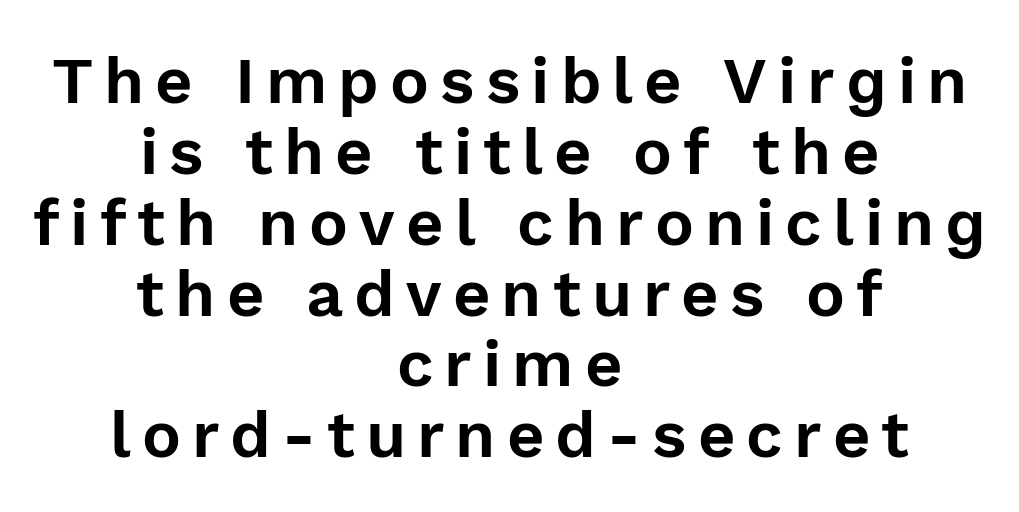
You can tell it's not italic because the verticals are truly vertical. This rendering employs a face without finishing strokes, i.e., a sans-serif. Vertically, the passage feels compressed, each row crowding the next. Each letter keeps its own natural width here, so spacing adapts to shape. The string is rendered with underlining switched off.
